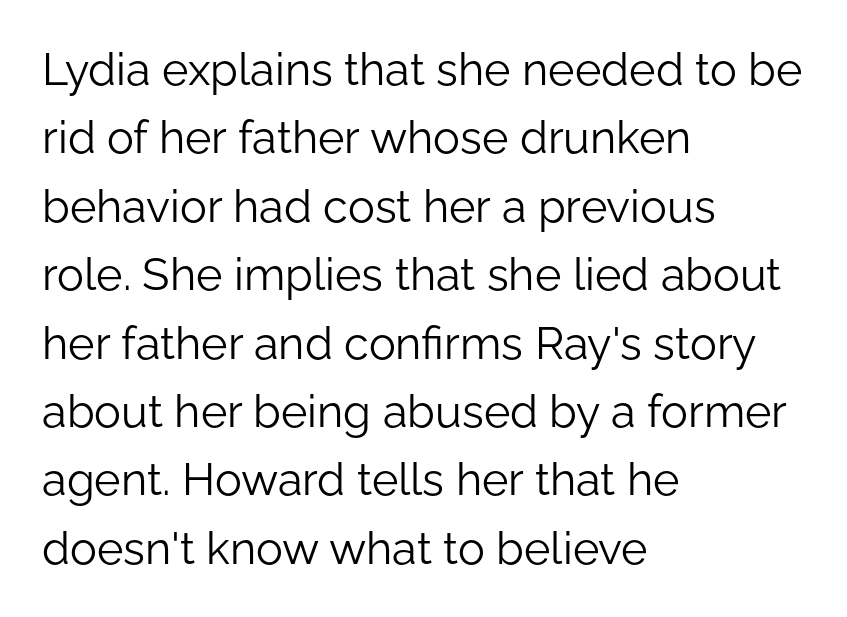
The image shows 45 px light sans-serif type, upright; set left-aligned, normal line spacing (1.52x), normal letter spacing, not underlined; low stroke contrast and a medium x-height.
